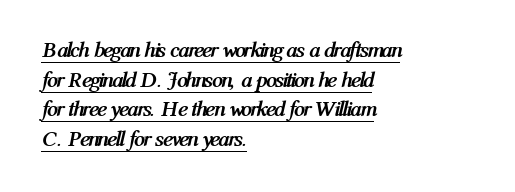
The image shows 22 px bold type, italic (leaning right); set left-aligned, normal line spacing (1.35x), normal letter spacing, underlined.
